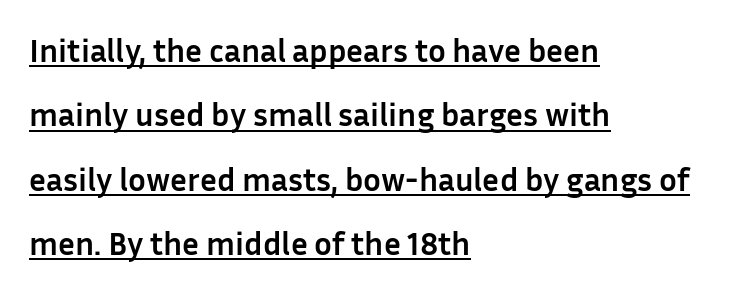
The image shows 33 px semibold sans-serif type, upright; set left-aligned, loose line spacing (1.95x), normal letter spacing, underlined; low stroke contrast and a medium x-height.
